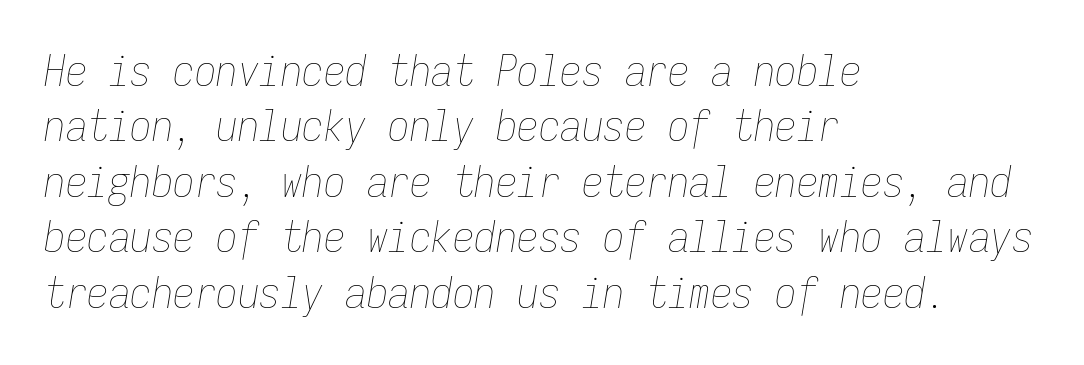
The image shows 43 px thin, condensed type, italic (leaning right), monospaced; set left-aligned, normal line spacing (1.29x), normal letter spacing, not underlined; low stroke contrast and a medium x-height.
